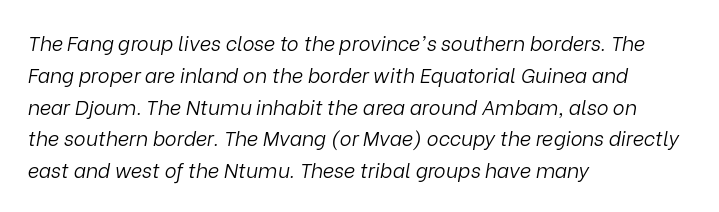
{"italic": "yes", "lean": "right", "slant_degrees": 9, "bold": "no", "underline": "no", "align": "left", "line_spacing": "normal", "line_spacing_ratio": 1.59, "letter_spacing": "normal", "letter_spacing_em": 0.0, "glyph_px": 20}
